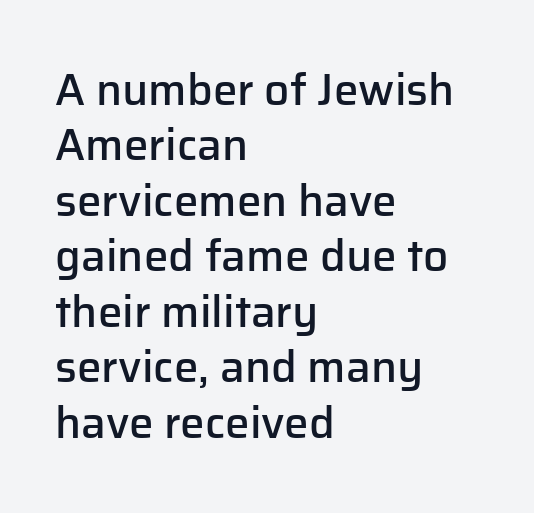
The image shows 44 px semibold sans-serif type, upright; set left-aligned, normal line spacing (1.26x), normal letter spacing, not underlined; low stroke contrast and a medium x-height.
